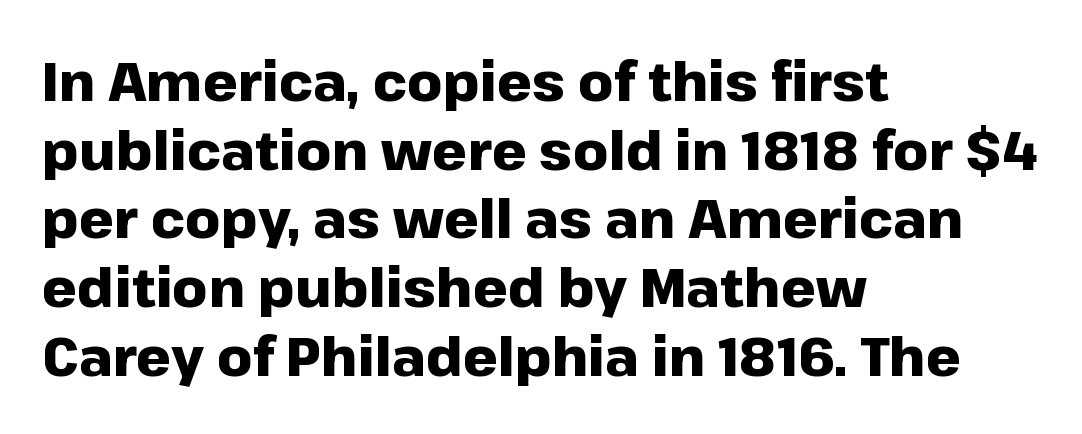
Q: Is the text bold? A: Yes.
Q: Is the text italic (slanted)? A: No, it is upright.
Q: Is the typeface a serif or a sans-serif typeface? A: Sans-serif.
Q: Is the text underlined? A: No.
Q: How is the paragraph aligned? A: Left-aligned.
Q: Is the spacing between letters normal or unusually wide? A: Normal.
Q: Is the spacing between lines tight, normal or loose? A: Normal.
Q: Width (condensed, normal, or wide)? A: Normal.
Q: Stroke contrast? A: Low.
Q: x-height? A: Medium.
Q: Monospaced? A: No.
